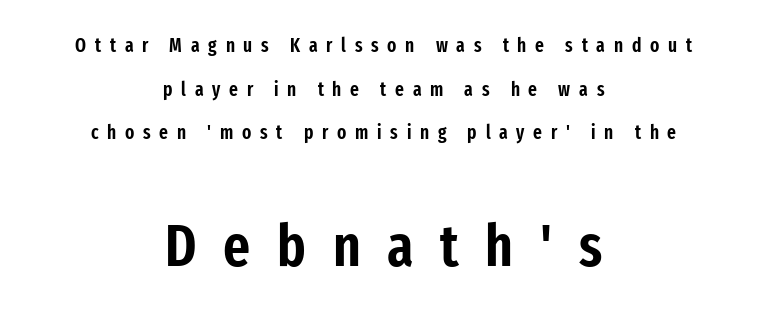
Q: Is the text italic (slanted)? A: No, it is upright.
Q: Is the typeface a serif or a sans-serif typeface? A: Sans-serif.
Q: Is the text underlined? A: No.
Q: How is the paragraph aligned? A: Centered.
Q: Is the spacing between letters normal or unusually wide? A: Unusually wide.
Q: Is the spacing between lines tight, normal or loose? A: Loose.
Q: Which block of text is set in a larger size, the first (top) or the second (bottom)? A: The second (bottom) one.
Q: Width (condensed, normal, or wide)? A: Condensed.
Q: Stroke contrast? A: Low.
Q: x-height? A: Medium.
Q: Monospaced? A: No.
